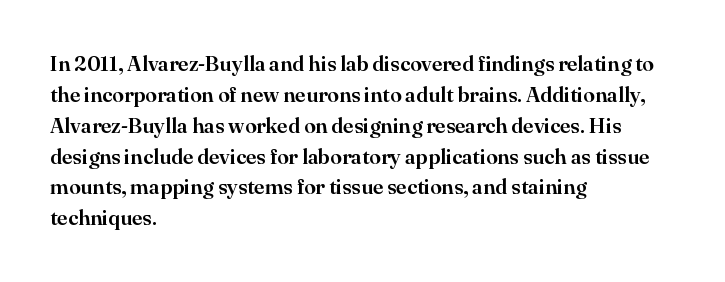
Q: Is the text italic (slanted)? A: No, it is upright.
Q: Is the text underlined? A: No.
Q: How is the paragraph aligned? A: Left-aligned.
Q: Is the spacing between letters normal or unusually wide? A: Normal.
Q: Is the spacing between lines tight, normal or loose? A: Normal.
